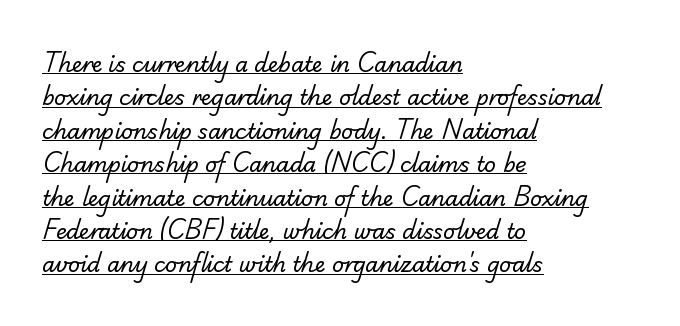
Q: Is the text bold? A: No.
Q: Is the text underlined? A: Yes.
Q: How is the paragraph aligned? A: Left-aligned.
Q: Is the spacing between letters normal or unusually wide? A: Normal.
Q: Is the spacing between lines tight, normal or loose? A: Normal.
